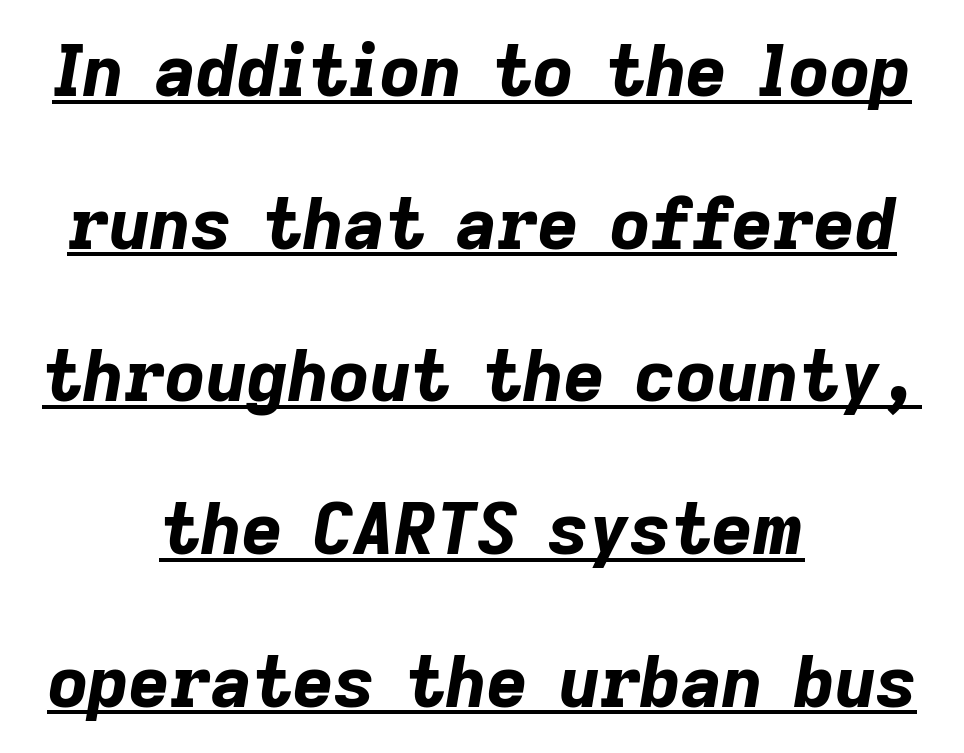
Think of a printed novel: that variable character pitch is what you see here. This sample carries an underscore along the baseline area. Interline gaps are noticeably wide in this sample. Each line is balanced around a shared central axis. The face used here has a pronounced slope to its letters.
